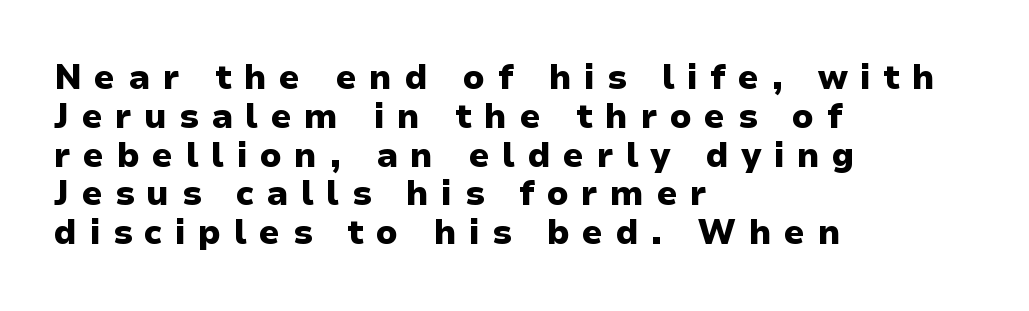
Q: Is the text bold? A: Yes.
Q: Is the text italic (slanted)? A: No, it is upright.
Q: Is the typeface a serif or a sans-serif typeface? A: Sans-serif.
Q: Is the text underlined? A: No.
Q: How is the paragraph aligned? A: Left-aligned.
Q: Is the spacing between letters normal or unusually wide? A: Unusually wide.
Q: Is the spacing between lines tight, normal or loose? A: Tight.
Q: Width (condensed, normal, or wide)? A: Normal.
Q: Stroke contrast? A: Low.
Q: x-height? A: Medium.
Q: Monospaced? A: No.
